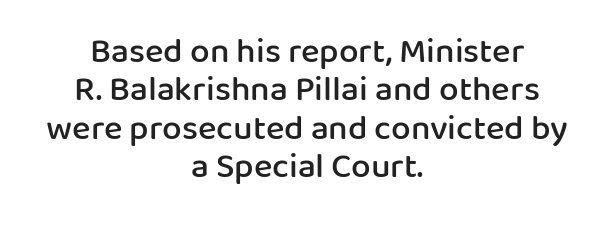
Both edges are ragged and mirror each other, which tells us the setting is centered. Every stem runs plumb, perpendicular to the baseline. This block would grow much taller if given ordinary leading; it's compressed now. This sample has the flowing, uneven cadence of proportional lettering. The typeface chosen for these lines omits serifs.
